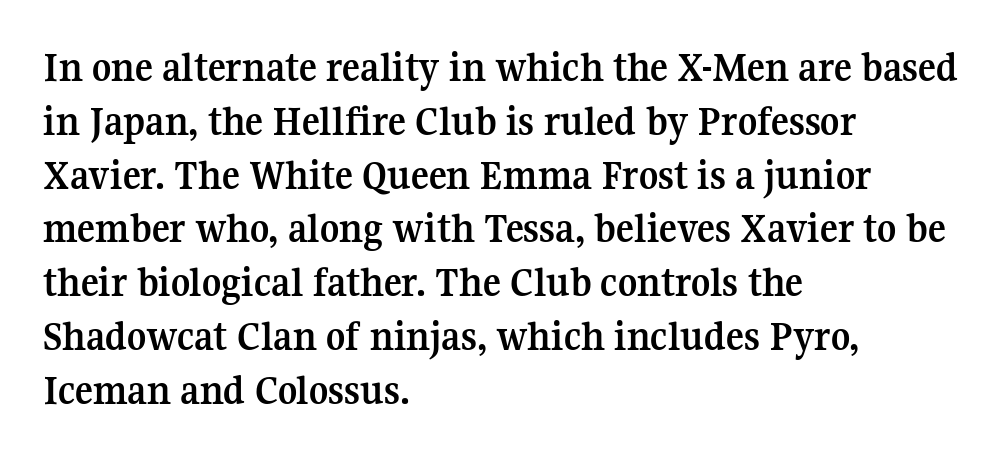
The image shows 42 px semibold serif type, upright; set left-aligned, normal line spacing (1.28x), normal letter spacing, not underlined; medium stroke contrast and a medium x-height.
